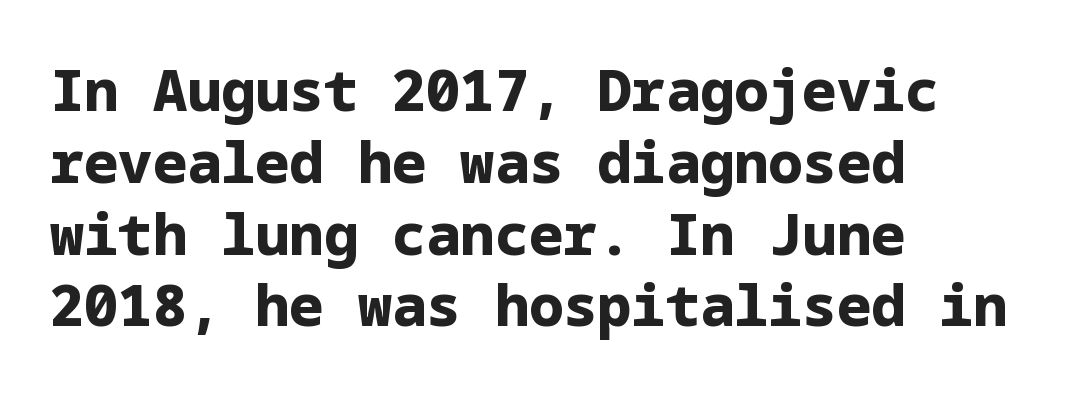
You could call the tracking neutral — neither tight nor loose. The space beneath each line is pristine and unruled. This block has exactly the height ordinary leading produces. These lines are composed in type without serifs. The paragraph has a hard left edge and a soft right edge.
